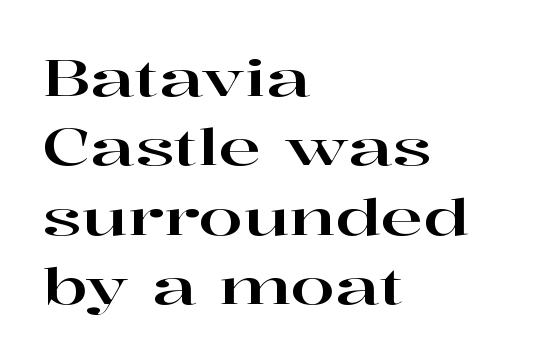
Q: Is the text italic (slanted)? A: No, it is upright.
Q: Is the typeface a serif or a sans-serif typeface? A: Serif.
Q: Is the text underlined? A: No.
Q: How is the paragraph aligned? A: Left-aligned.
Q: Is the spacing between letters normal or unusually wide? A: Normal.
Q: Is the spacing between lines tight, normal or loose? A: Normal.
Q: Width (condensed, normal, or wide)? A: Wide.
Q: Stroke contrast? A: High.
Q: x-height? A: Medium.
Q: Monospaced? A: No.
